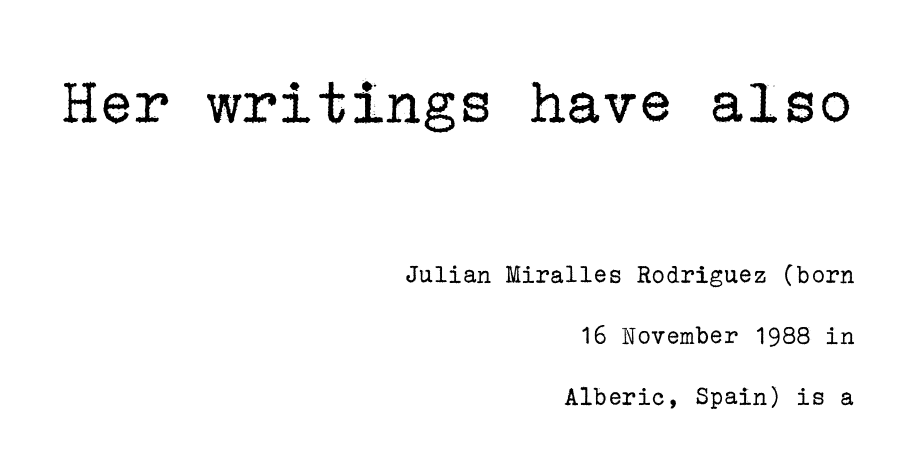
{"serif": "yes", "italic": "no", "bold": "no", "weight": "regular", "width": "normal", "stroke_contrast": "low", "x_height": "medium", "underline": "no", "align": "right", "line_spacing": "loose", "line_spacing_ratio": 2.27, "letter_spacing": "normal", "letter_spacing_em": 0.0, "larger_block": "first", "size_ratio": 2.48, "glyph_px": 67}
